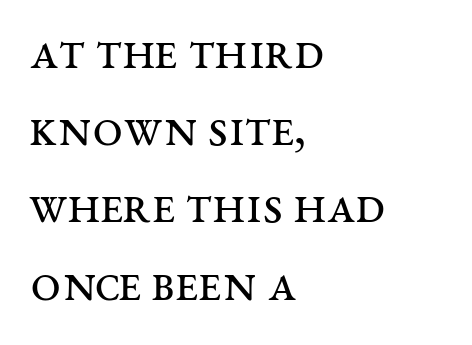
The image shows 54 px regular-weight, wide serif type, upright; set left-aligned, normal line spacing (1.43x), normal letter spacing, not underlined; medium stroke contrast and a large x-height.
